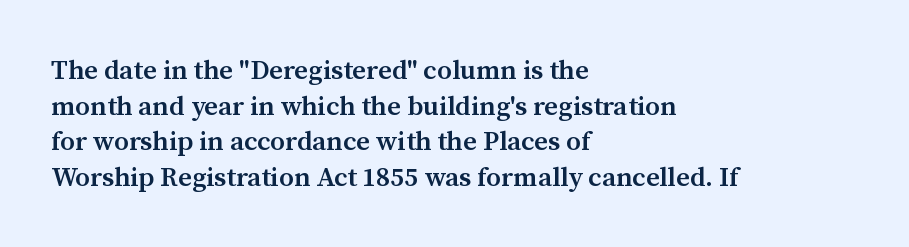
Q: Is the text bold? A: Semi-bold.
Q: Is the text italic (slanted)? A: No, it is upright.
Q: Is the text underlined? A: No.
Q: How is the paragraph aligned? A: Left-aligned.
Q: Is the spacing between letters normal or unusually wide? A: Normal.
Q: Is the spacing between lines tight, normal or loose? A: Normal.
